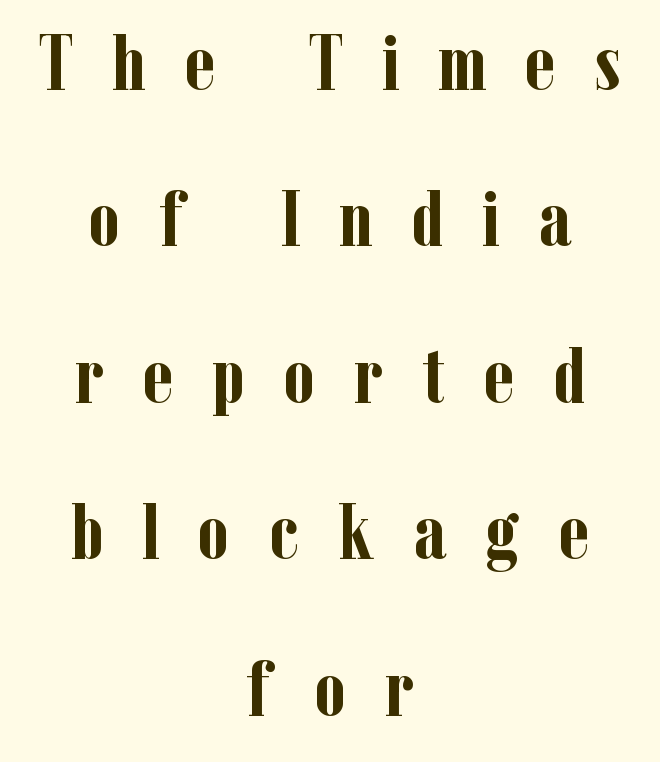
Where is the straight margin? There isn't one; the lines are centered. There is plenty of visible air inserted between adjacent glyphs. When letters stand straight like this, we call the style roman or upright. The foot of each line stays bare and open. Do the characters align in a grid? No, the font is proportional. Serif or sans? Serif — the stroke terminals have little feet.
